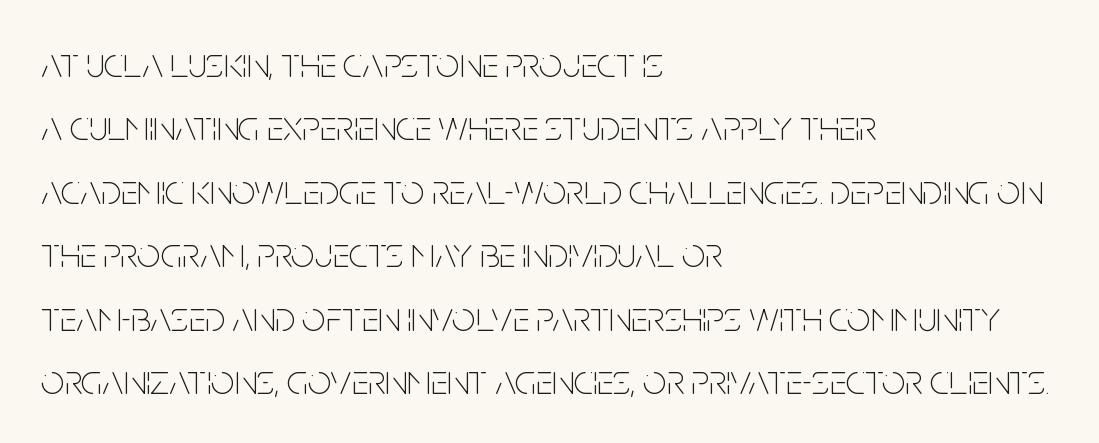
The image shows 42 px thin, condensed sans-serif type, upright; set left-aligned, normal line spacing (1.51x), normal letter spacing, not underlined; low stroke contrast and a large x-height.
